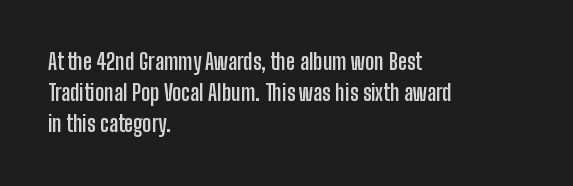
The image shows 22 px bold type, upright; set left-aligned, normal line spacing (1.41x), normal letter spacing, not underlined.
